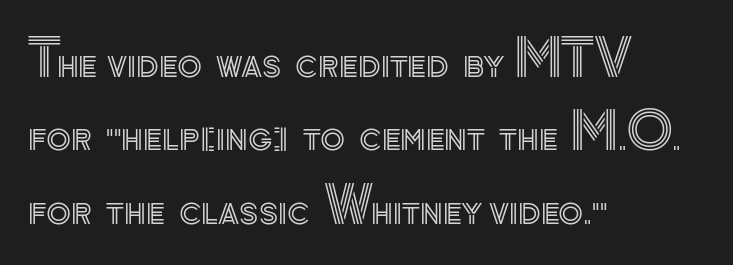
The rendering keeps characters at their native spacing. The passage shown is not underscored anywhere. The rendering uses natural spacing where letterforms have individual widths. The rows are spaced the way most documents space them. The compositor pushed each line to the left boundary.
